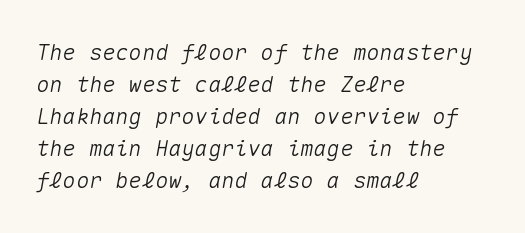
Q: Is the text italic (slanted)? A: Yes, it leans right by about 10 degrees.
Q: Is the text underlined? A: No.
Q: How is the paragraph aligned? A: Left-aligned.
Q: Is the spacing between letters normal or unusually wide? A: Normal.
Q: Is the spacing between lines tight, normal or loose? A: Normal.
